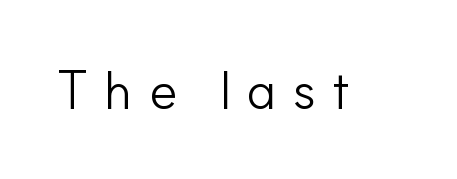
Q: Is the text bold? A: No.
Q: Is the text italic (slanted)? A: No, it is upright.
Q: Is the typeface a serif or a sans-serif typeface? A: Sans-serif.
Q: Is the text underlined? A: No.
Q: Is the spacing between letters normal or unusually wide? A: Unusually wide.
Q: Width (condensed, normal, or wide)? A: Normal.
Q: Stroke contrast? A: Low.
Q: x-height? A: Small.
Q: Monospaced? A: No.
